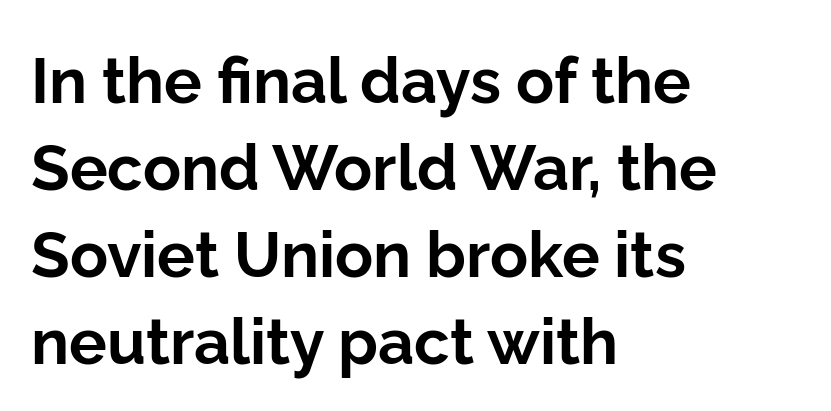
These lines were composed using upright roman letters. The designer went with a sans here, leaving each stem footless. Compared with typical paragraphs, the rows here are spaced about the same. You'd pick this weight for a headline — it's a proper bold. Each word holds together tightly as a unit, with standard inter-letter gaps.
